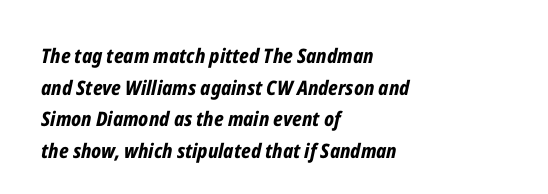
Q: Is the text bold? A: Yes.
Q: Is the text italic (slanted)? A: Yes, it leans right by about 12 degrees.
Q: Is the text underlined? A: No.
Q: How is the paragraph aligned? A: Left-aligned.
Q: Is the spacing between letters normal or unusually wide? A: Normal.
Q: Is the spacing between lines tight, normal or loose? A: Normal.
